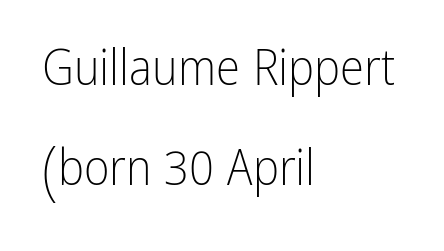
Q: Is the text bold? A: No.
Q: Is the text italic (slanted)? A: No, it is upright.
Q: Is the typeface a serif or a sans-serif typeface? A: Sans-serif.
Q: Is the text underlined? A: No.
Q: How is the paragraph aligned? A: Left-aligned.
Q: Is the spacing between letters normal or unusually wide? A: Normal.
Q: Is the spacing between lines tight, normal or loose? A: Loose.
Q: Width (condensed, normal, or wide)? A: Condensed.
Q: Stroke contrast? A: Low.
Q: x-height? A: Medium.
Q: Monospaced? A: No.
